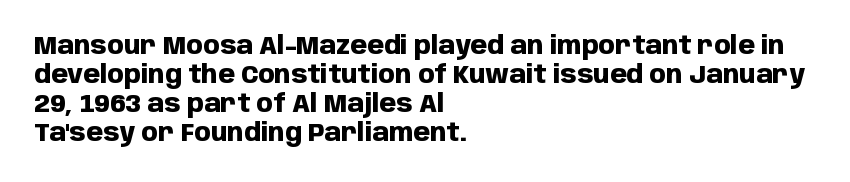
Bold? Absolutely — the strokes are thick and heavy. These lines are set flush left with a ragged right edge. Each row of text sits above clean, open space. There is no visible air inserted between adjacent glyphs. The type sits square on the baseline with zero lean.
